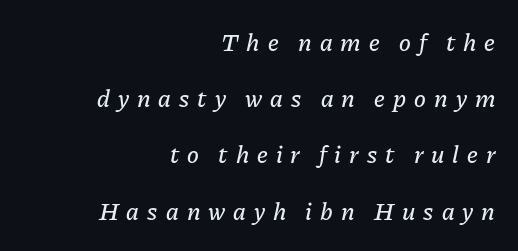
The type is letterspaced generously, with wide tracking. A great deal of white space separates one row of letters from the next. The area under the type is left untouched. Yep, that's italic — everything's leaning.
